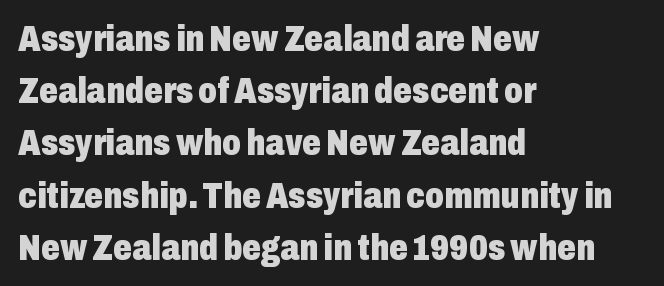
Is there any slant? The stems are plumb. The passage shown is typeset with a sans-serif family. The line texture is even and compact thanks to regular tracking. Bold? Absolutely — the strokes are thick and heavy. Is there much room between lines? A standard amount, neither cramped nor airy.
